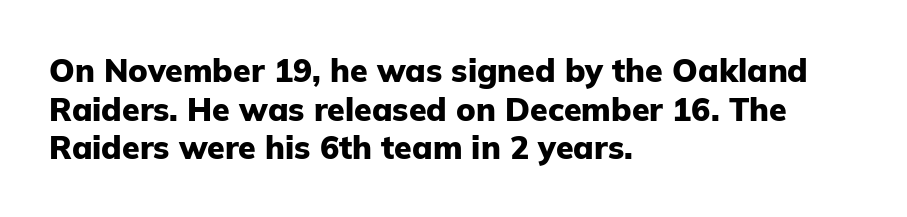
The image shows 32 px heavy sans-serif type, upright; set left-aligned, line spacing 1.21x, normal letter spacing, not underlined; low stroke contrast and a medium x-height.
